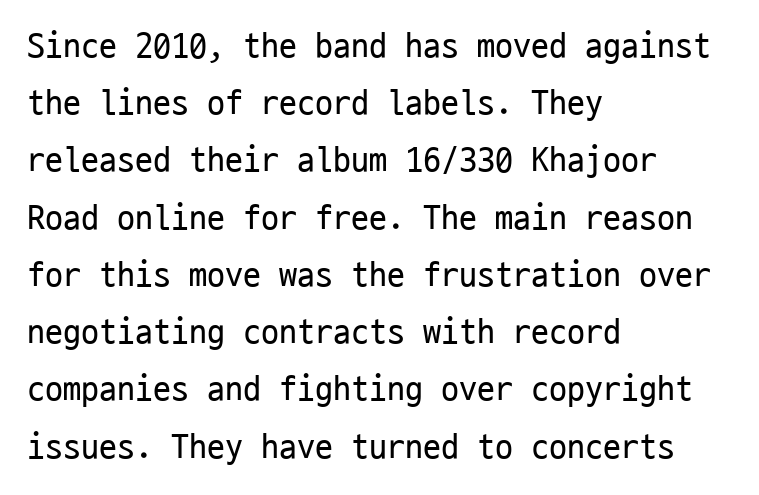
The image shows 36 px regular-weight, condensed sans-serif type, upright, monospaced; set left-aligned, normal line spacing (1.59x), normal letter spacing, not underlined; low stroke contrast and a medium x-height.
